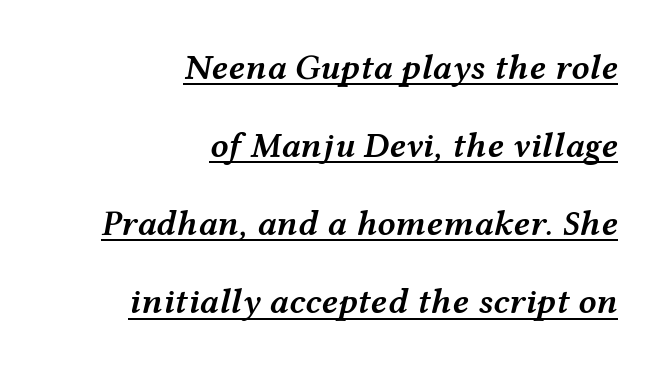
The gaps between neighbouring characters are ordinary and unremarkable. Looks like regular typesetting: each glyph gets only the width it needs. A somewhat darkened texture: the type is semibold rather than bold. A rule runs beneath these lines of type. Italic: yes, the glyphs are oblique.
